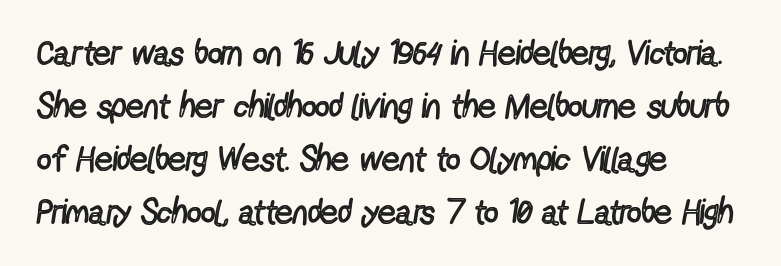
Q: Is the text bold? A: No.
Q: Is the typeface a serif or a sans-serif typeface? A: Sans-serif.
Q: Is the text underlined? A: No.
Q: How is the paragraph aligned? A: Left-aligned.
Q: Is the spacing between letters normal or unusually wide? A: Normal.
Q: Is the spacing between lines tight, normal or loose? A: Normal.
Q: Width (condensed, normal, or wide)? A: Condensed.
Q: x-height? A: Medium.
Q: Monospaced? A: No.
